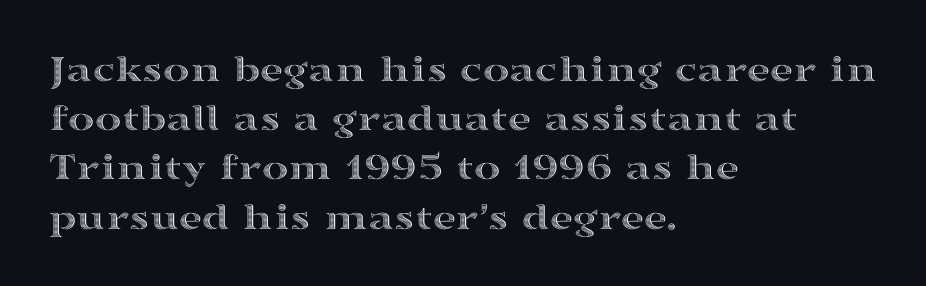
Q: Is the text italic (slanted)? A: No, it is upright.
Q: Is the text underlined? A: No.
Q: How is the paragraph aligned? A: Left-aligned.
Q: Is the spacing between letters normal or unusually wide? A: Normal.
Q: Width (condensed, normal, or wide)? A: Wide.
Q: x-height? A: Medium.
Q: Monospaced? A: No.
